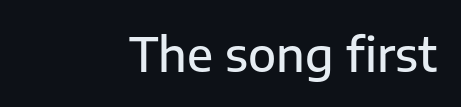
Q: Is the text bold? A: Semi-bold.
Q: Is the text italic (slanted)? A: No, it is upright.
Q: Is the typeface a serif or a sans-serif typeface? A: Sans-serif.
Q: Is the text underlined? A: No.
Q: How is the paragraph aligned? A: Right-aligned.
Q: Is the spacing between letters normal or unusually wide? A: Normal.
Q: Width (condensed, normal, or wide)? A: Normal.
Q: Stroke contrast? A: Low.
Q: x-height? A: Medium.
Q: Monospaced? A: No.
